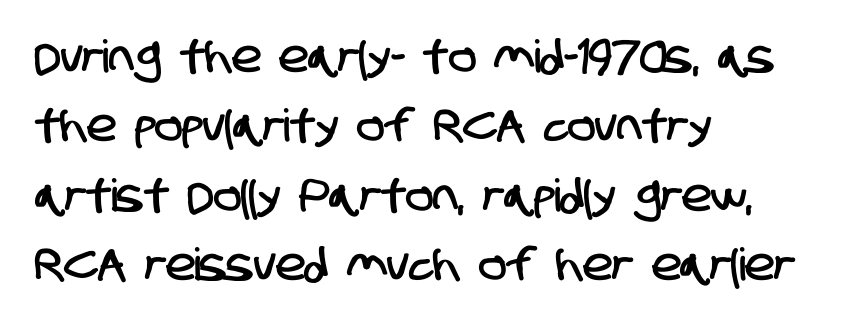
{"serif": "no", "width": "condensed", "stroke_contrast": "low", "x_height": "large", "monospaced": "no", "underline": "no", "align": "left", "line_spacing": "normal", "line_spacing_ratio": 1.54, "letter_spacing": "normal", "letter_spacing_em": 0.0, "glyph_px": 45}
